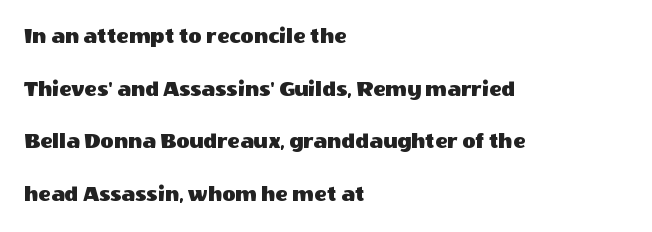
{"italic": "no", "underline": "no", "align": "left", "line_spacing": "loose", "line_spacing_ratio": 2.29, "letter_spacing": "normal", "letter_spacing_em": 0.0, "glyph_px": 23}
